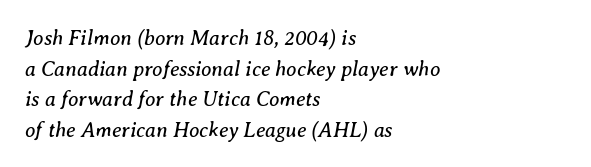
{"italic": "yes", "lean": "right", "slant_degrees": 8, "bold": "no", "underline": "no", "align": "left", "line_spacing": "normal", "line_spacing_ratio": 1.46, "letter_spacing": "normal", "letter_spacing_em": 0.0, "glyph_px": 21}
